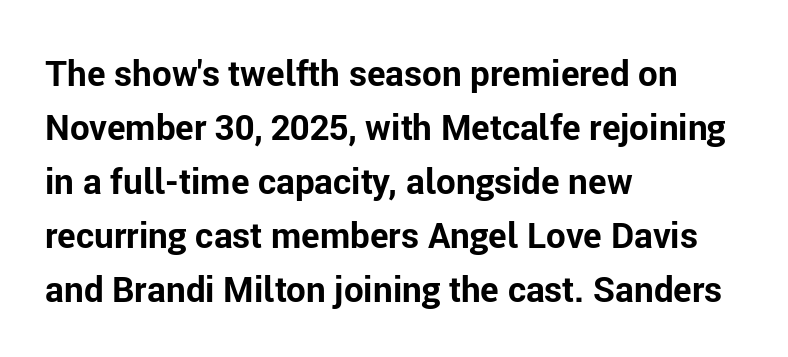
The image shows 35 px bold sans-serif type, upright; set left-aligned, normal line spacing (1.54x), normal letter spacing, not underlined; low stroke contrast and a medium x-height.
